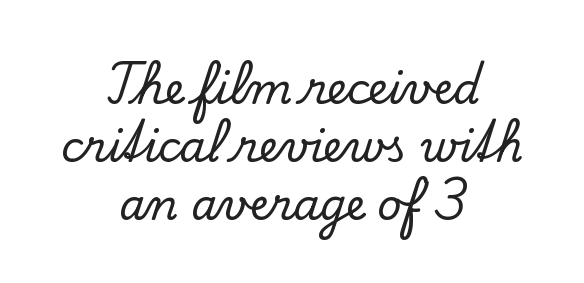
Q: Is the text italic (slanted)? A: Yes.
Q: Is the typeface a serif or a sans-serif typeface? A: Serif.
Q: Is the text underlined? A: No.
Q: How is the paragraph aligned? A: Centered.
Q: Is the spacing between letters normal or unusually wide? A: Normal.
Q: Is the spacing between lines tight, normal or loose? A: Normal.
Q: Width (condensed, normal, or wide)? A: Normal.
Q: Stroke contrast? A: Low.
Q: x-height? A: Small.
Q: Monospaced? A: No.
